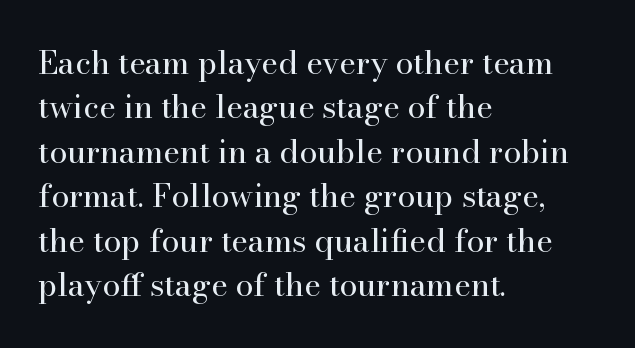
{"serif": "yes", "italic": "no", "bold": "no", "weight": "regular", "width": "normal", "stroke_contrast": "high", "x_height": "small", "monospaced": "no", "underline": "no", "align": "left", "line_spacing": "normal", "line_spacing_ratio": 1.39, "letter_spacing": "normal", "letter_spacing_em": 0.0, "glyph_px": 32}
